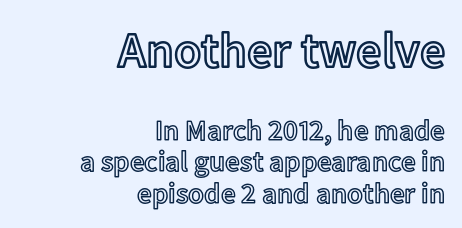
{"italic": "no", "width": "normal", "x_height": "medium", "monospaced": "no", "underline": "no", "align": "right", "line_spacing": "tight", "line_spacing_ratio": 1.08, "letter_spacing": "normal", "letter_spacing_em": 0.0, "larger_block": "first", "size_ratio": 1.72, "glyph_px": 50}
